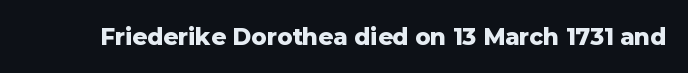
Q: Is the text bold? A: Yes.
Q: Is the text italic (slanted)? A: No, it is upright.
Q: Is the text underlined? A: No.
Q: Is the spacing between letters normal or unusually wide? A: Normal.
